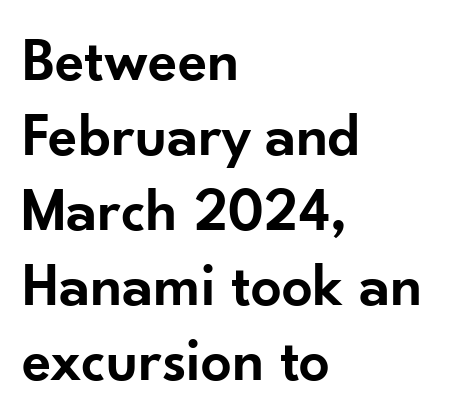
Q: Is the text bold? A: Semi-bold.
Q: Is the text italic (slanted)? A: No, it is upright.
Q: Is the typeface a serif or a sans-serif typeface? A: Sans-serif.
Q: Is the text underlined? A: No.
Q: How is the paragraph aligned? A: Left-aligned.
Q: Is the spacing between letters normal or unusually wide? A: Normal.
Q: Width (condensed, normal, or wide)? A: Normal.
Q: Stroke contrast? A: Low.
Q: x-height? A: Small.
Q: Monospaced? A: No.
